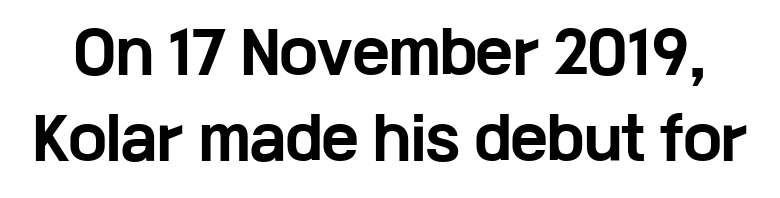
Q: Is the text bold? A: Yes.
Q: Is the text italic (slanted)? A: No, it is upright.
Q: Is the typeface a serif or a sans-serif typeface? A: Sans-serif.
Q: Is the text underlined? A: No.
Q: Is the spacing between letters normal or unusually wide? A: Normal.
Q: Is the spacing between lines tight, normal or loose? A: Normal.
Q: Width (condensed, normal, or wide)? A: Wide.
Q: Stroke contrast? A: Low.
Q: x-height? A: Medium.
Q: Monospaced? A: No.
